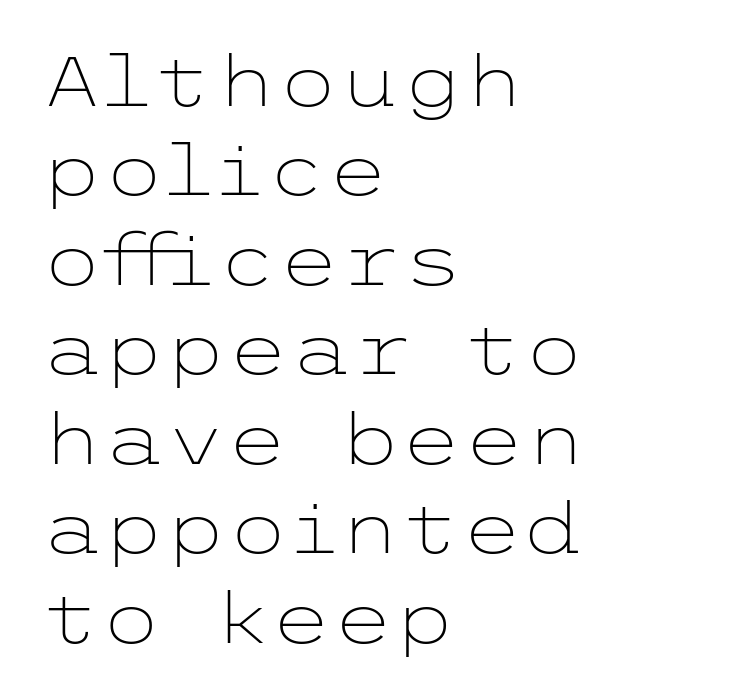
Q: Is the text bold? A: No.
Q: Is the text italic (slanted)? A: No, it is upright.
Q: Is the typeface a serif or a sans-serif typeface? A: Sans-serif.
Q: Is the text underlined? A: No.
Q: How is the paragraph aligned? A: Left-aligned.
Q: Is the spacing between letters normal or unusually wide? A: Normal.
Q: Is the spacing between lines tight, normal or loose? A: Normal.
Q: Width (condensed, normal, or wide)? A: Wide.
Q: Stroke contrast? A: Low.
Q: x-height? A: Medium.
